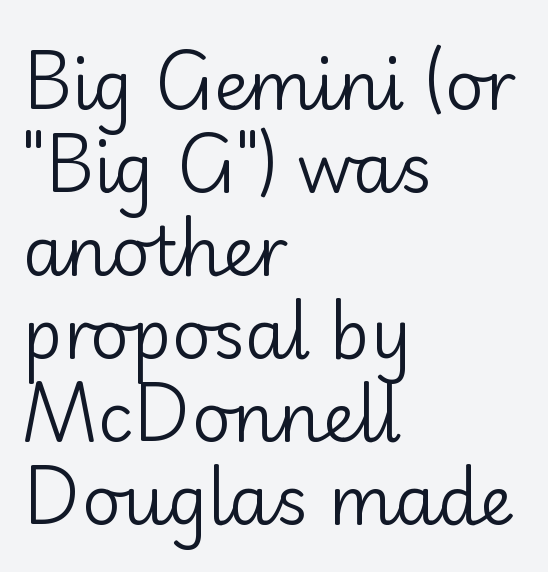
The image shows 68 px regular-weight sans-serif type, upright; set left-aligned, line spacing 1.22x, normal letter spacing, not underlined; low stroke contrast and a small x-height.
